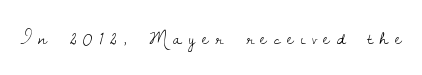
{"bold": "no", "underline": "no", "letter_spacing": "wide", "letter_spacing_em": 0.32, "glyph_px": 21}
